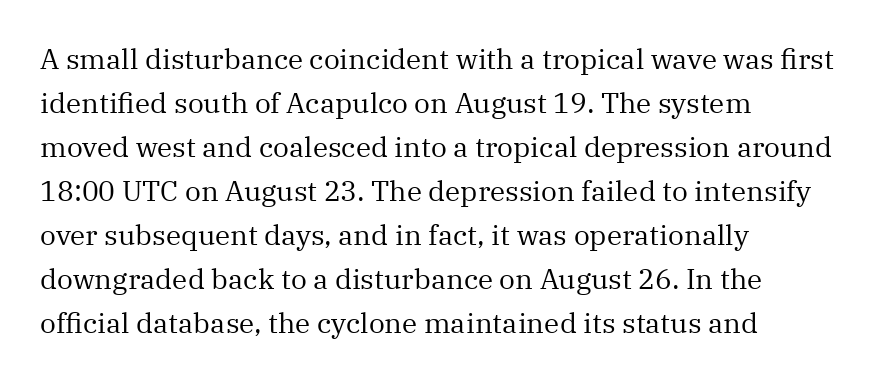
The image shows 28 px regular-weight serif type, upright; set left-aligned, normal line spacing (1.57x), normal letter spacing, not underlined; medium stroke contrast and a medium x-height.
